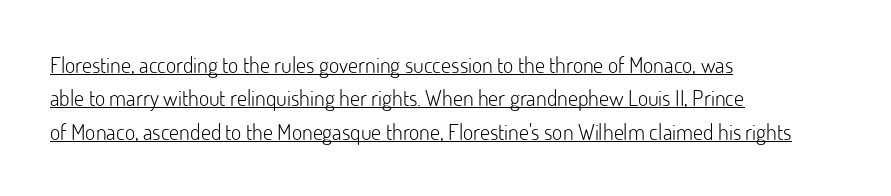
The image shows 22 px text type, upright; set left-aligned, normal line spacing (1.52x), normal letter spacing, underlined.
